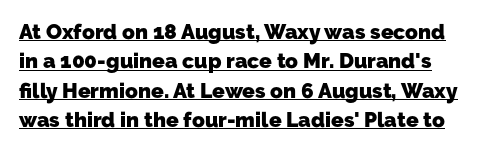
The image shows 21 px bold type; set normal line spacing (1.4x), normal letter spacing, underlined.
